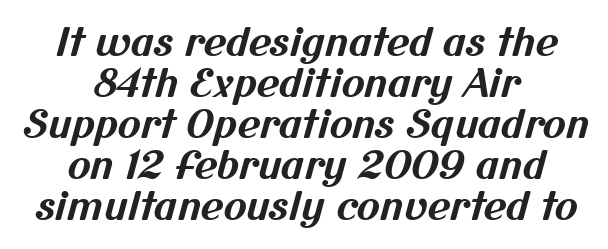
The image shows 39 px bold sans-serif type; set centered, tight line spacing (1.05x), normal letter spacing, not underlined; medium stroke contrast and a medium x-height.
